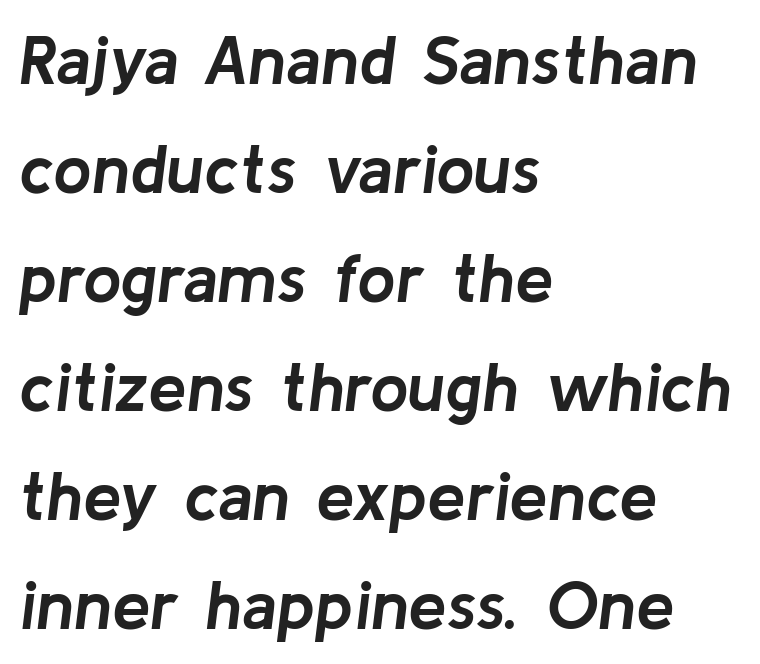
{"italic": "yes", "lean": "right", "slant_degrees": 8, "bold": "yes", "weight": "semibold", "width": "normal", "stroke_contrast": "low", "x_height": "medium", "monospaced": "no", "underline": "no", "align": "left", "line_spacing": "normal", "line_spacing_ratio": 1.58, "letter_spacing": "normal", "letter_spacing_em": 0.0, "glyph_px": 69}
